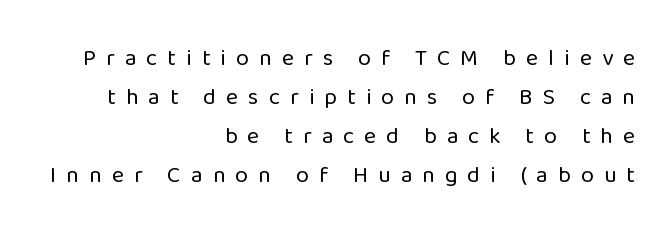
The weight would be labelled regular, book, light, or lighter still. Does the copy run flush right? Yes — the right margin is perfectly even. Ordinary non-slanted type is in use. Letters rest on an invisible, unmarked baseline. Compared with typical body copy, the letter spacing here is much looser.
